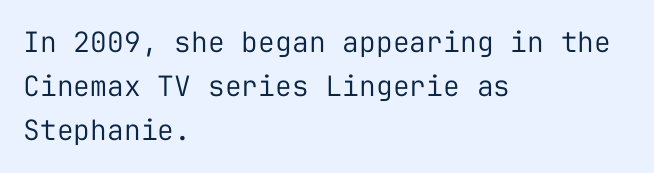
The image shows 28 px regular-weight sans-serif type, upright, monospaced; set left-aligned, normal line spacing (1.58x), normal letter spacing, not underlined; low stroke contrast and a medium x-height.
